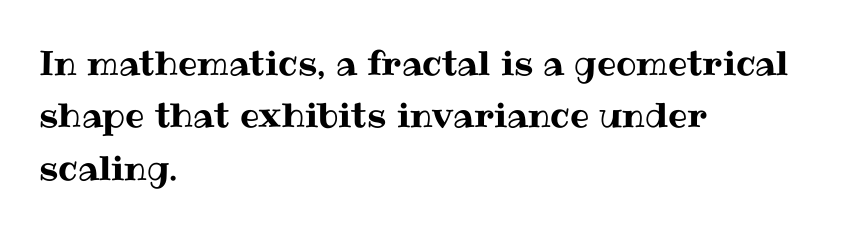
{"italic": "no", "width": "normal", "stroke_contrast": "medium", "x_height": "medium", "monospaced": "no", "underline": "no", "align": "left", "line_spacing": "normal", "line_spacing_ratio": 1.54, "letter_spacing": "normal", "letter_spacing_em": 0.0, "glyph_px": 34}
